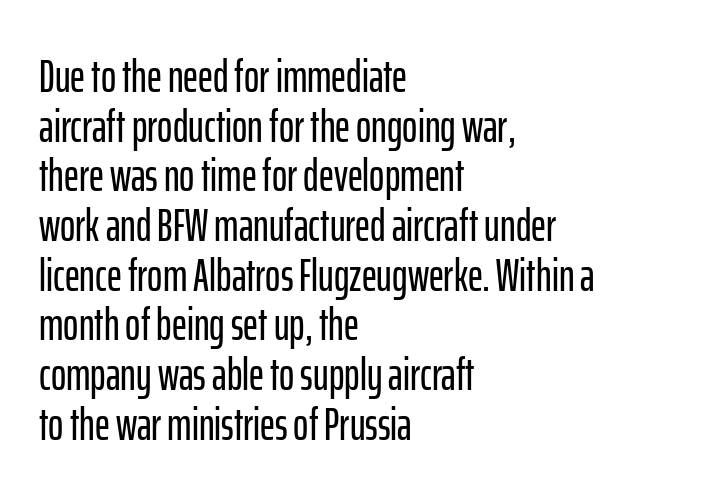
These lines stack with their left ends in a neat column. Does the lettering tilt? It doesn't — this is upright. What kind of face is this? One without serifs — a sans. No extra tracking has been applied to these lines. Looks like regular typesetting: each glyph gets only the width it needs.
